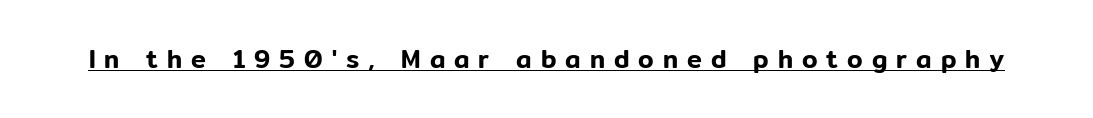
{"italic": "no", "underline": "yes", "letter_spacing": "wide", "letter_spacing_em": 0.36, "glyph_px": 25}
